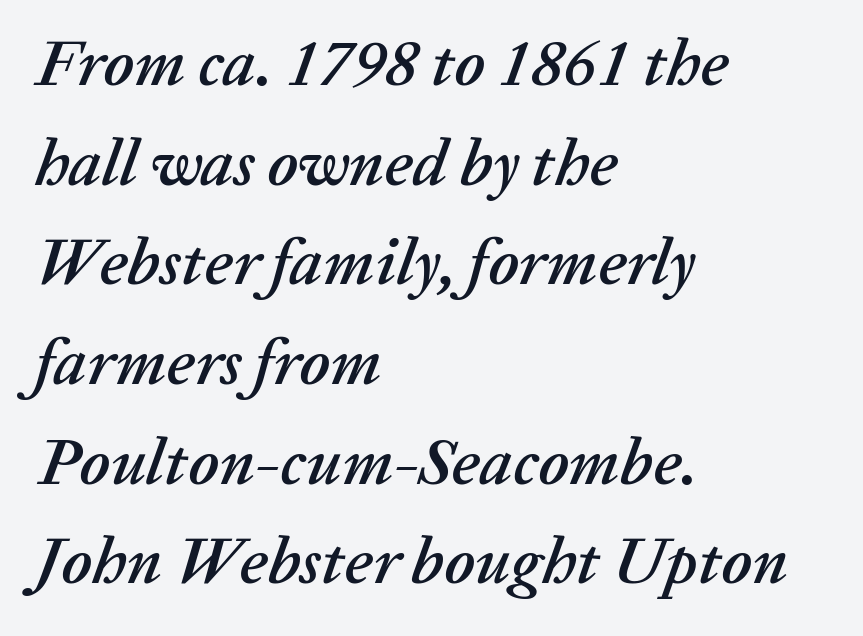
Q: Is the text italic (slanted)? A: Yes, it leans right by about 20 degrees.
Q: Is the text underlined? A: No.
Q: How is the paragraph aligned? A: Left-aligned.
Q: Is the spacing between letters normal or unusually wide? A: Normal.
Q: Is the spacing between lines tight, normal or loose? A: Normal.
Q: Width (condensed, normal, or wide)? A: Normal.
Q: Stroke contrast? A: Low.
Q: x-height? A: Medium.
Q: Monospaced? A: No.
